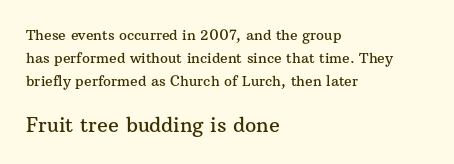
Upright lettering throughout. The later block is typeset at a bigger size than the earlier block. These lines stack with their left ends in a neat column. Horizontal bands of white between lines are of average thickness. The foot of each line stays bare and open.
